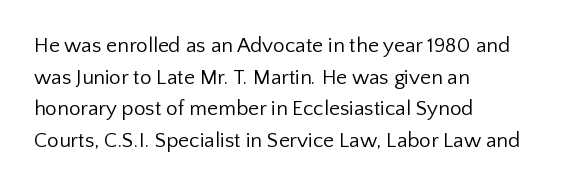
{"italic": "no", "bold": "no", "underline": "no", "align": "left", "line_spacing": "normal", "line_spacing_ratio": 1.51, "letter_spacing": "normal", "letter_spacing_em": 0.0, "glyph_px": 21}
